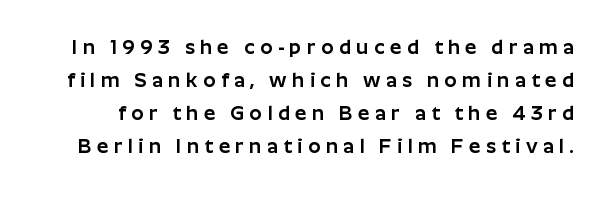
Q: Is the text italic (slanted)? A: No, it is upright.
Q: Is the text underlined? A: No.
Q: Is the spacing between letters normal or unusually wide? A: Unusually wide.
Q: Is the spacing between lines tight, normal or loose? A: Normal.
